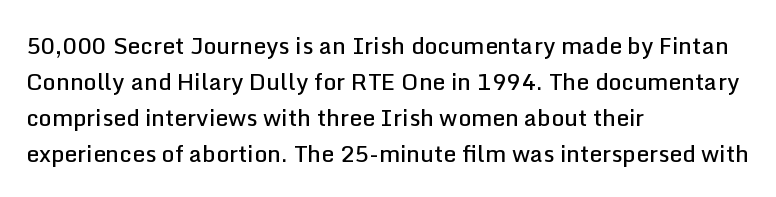
{"italic": "no", "bold": "semi", "underline": "no", "align": "left", "line_spacing": "normal", "line_spacing_ratio": 1.56, "letter_spacing": "normal", "letter_spacing_em": 0.0, "glyph_px": 23}
